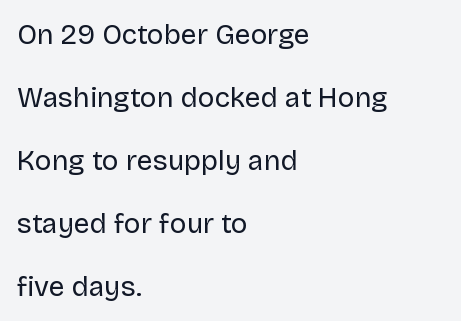
{"serif": "no", "italic": "no", "bold": "no", "weight": "regular", "width": "normal", "stroke_contrast": "low", "x_height": "large", "monospaced": "no", "underline": "no", "align": "left", "line_spacing": "loose", "line_spacing_ratio": 2.25, "letter_spacing": "normal", "letter_spacing_em": 0.0, "glyph_px": 28}
